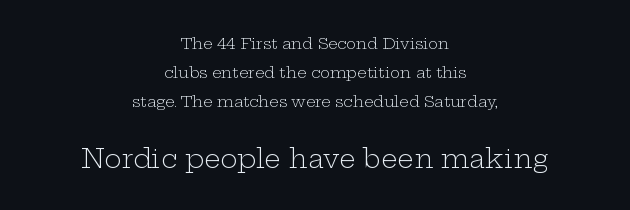
{"italic": "no", "bold": "no", "underline": "no", "align": "center", "line_spacing": "loose", "line_spacing_ratio": 1.94, "letter_spacing": "normal", "letter_spacing_em": 0.0, "larger_block": "second", "size_ratio": 1.73, "glyph_px": 26}
